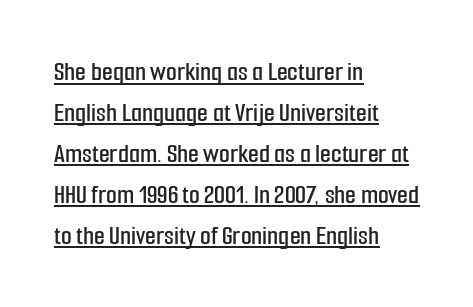
{"serif": "no", "italic": "no", "width": "condensed", "stroke_contrast": "low", "x_height": "medium", "monospaced": "no", "underline": "yes", "align": "left", "line_spacing": "normal", "line_spacing_ratio": 1.46, "letter_spacing": "normal", "letter_spacing_em": 0.0, "glyph_px": 28}
